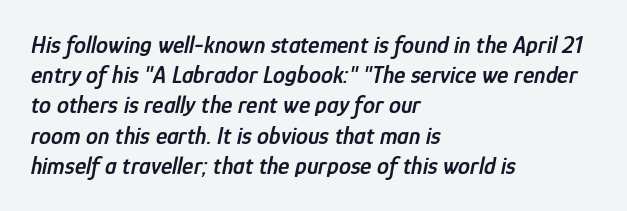
The image shows 24 px text type, italic (leaning right); set left-aligned, normal line spacing (1.26x), normal letter spacing, not underlined.
